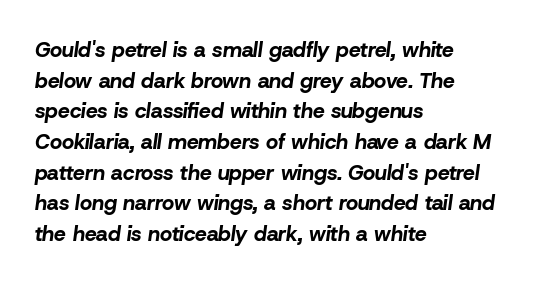
The rendering anchors every line to the left-hand side. Nothing unusual about the tracking: characters are spaced as the font intends. Weight: bold. Posture: slanted. The string is rendered with underlining switched off.
